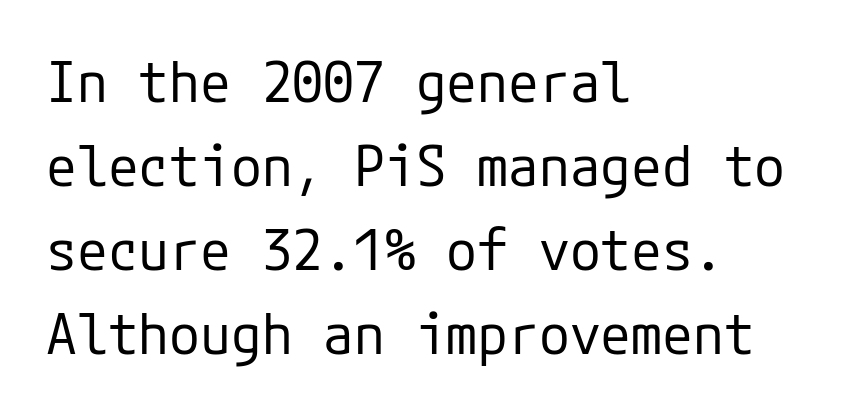
The image shows 56 px regular-weight sans-serif type, upright; set left-aligned, normal line spacing (1.5x), normal letter spacing, not underlined; low stroke contrast and a medium x-height.
